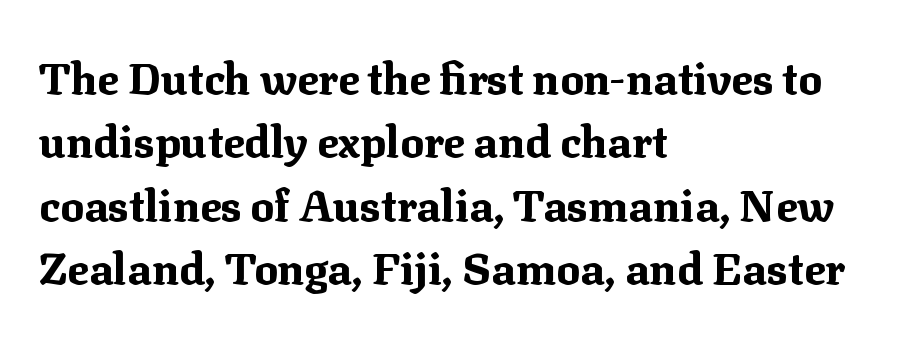
The image shows 44 px bold serif type, upright; set left-aligned, normal line spacing (1.44x), normal letter spacing, not underlined; medium stroke contrast and a medium x-height.
